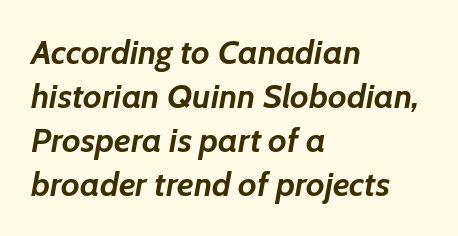
{"italic": "yes", "lean": "right", "slant_degrees": 7, "bold": "yes", "weight": "semibold", "width": "normal", "stroke_contrast": "low", "x_height": "medium", "monospaced": "no", "underline": "no", "align": "left", "line_spacing": "normal", "line_spacing_ratio": 1.29, "letter_spacing": "normal", "letter_spacing_em": 0.0, "glyph_px": 34}
